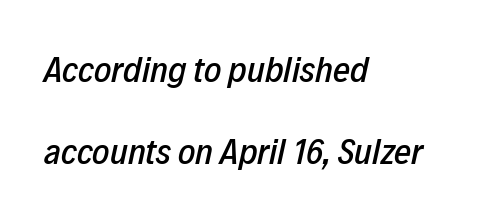
{"italic": "yes", "lean": "right", "slant_degrees": 12, "width": "condensed", "stroke_contrast": "low", "x_height": "medium", "monospaced": "no", "underline": "no", "align": "left", "line_spacing": "loose", "line_spacing_ratio": 2.22, "letter_spacing": "normal", "letter_spacing_em": 0.0, "glyph_px": 37}
